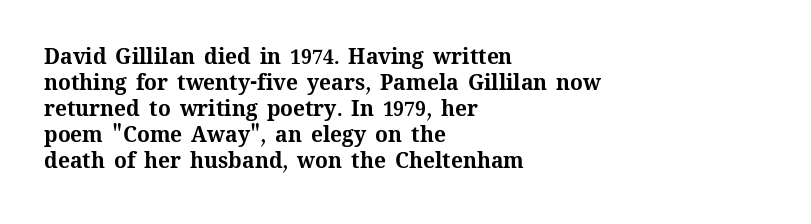
The strokes are fattened all the way to bold. Visually the block forms a straight wall on the left and a jagged coastline on the right. A typesetter would mark this as roman, not italic. The words here are not underlined.
